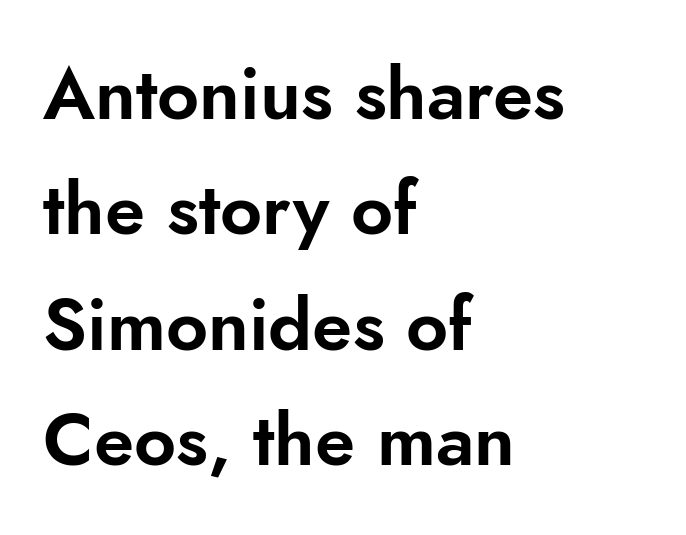
{"serif": "no", "italic": "no", "width": "normal", "stroke_contrast": "low", "x_height": "small", "monospaced": "no", "underline": "no", "align": "left", "line_spacing": "normal", "line_spacing_ratio": 1.58, "letter_spacing": "normal", "letter_spacing_em": 0.0, "glyph_px": 73}
